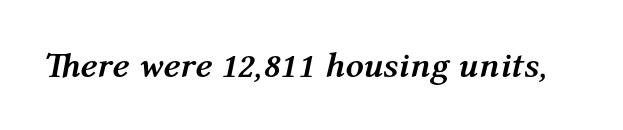
The image shows 36 px semibold type, italic (leaning right); set normal letter spacing, not underlined; medium stroke contrast and a medium x-height.
